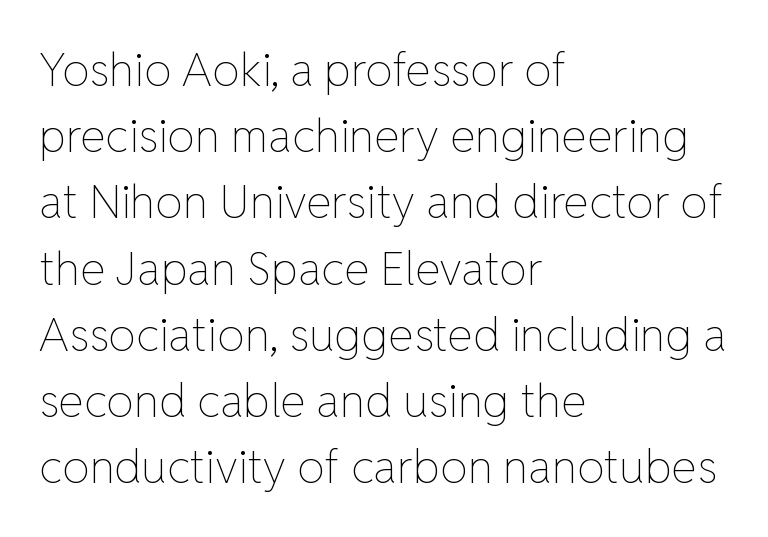
Q: Is the text bold? A: No.
Q: Is the text italic (slanted)? A: No, it is upright.
Q: Is the text underlined? A: No.
Q: How is the paragraph aligned? A: Left-aligned.
Q: Is the spacing between letters normal or unusually wide? A: Normal.
Q: Is the spacing between lines tight, normal or loose? A: Normal.
Q: Width (condensed, normal, or wide)? A: Normal.
Q: Stroke contrast? A: Low.
Q: x-height? A: Medium.
Q: Monospaced? A: No.
